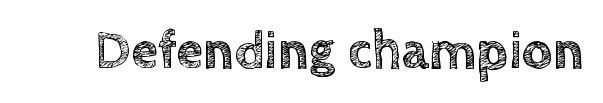
{"italic": "no", "width": "normal", "x_height": "large", "monospaced": "no", "underline": "no", "letter_spacing": "normal", "letter_spacing_em": 0.0, "glyph_px": 54}
